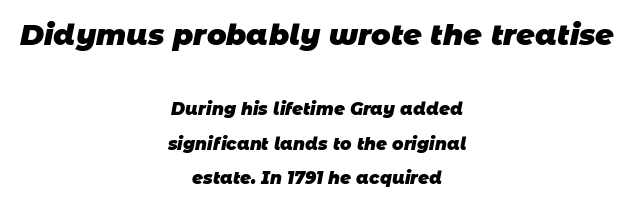
If you squint, the top block still reads clearly — it's the larger of the two. Each row of text sits above clean, open space. Casual observation: everything's sitting right in the middle. Whoever set this chose breathing room over compactness in the vertical rhythm.
